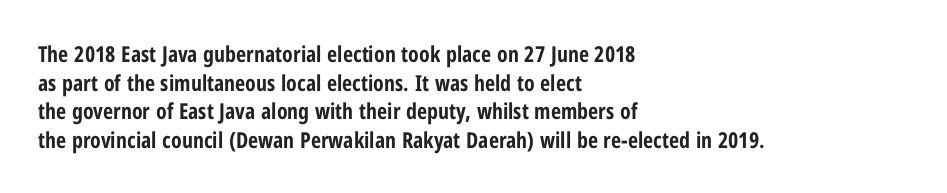
Teacher's note: observe the even left margin — that is flush-left alignment. You can tell it's not italic because the verticals are truly vertical. Words float on clear page, feet unadorned. The letterforms sit shoulder to shoulder at normal distance.
